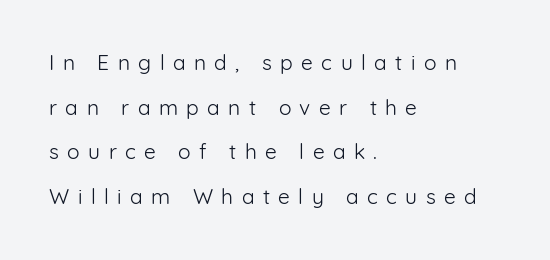
{"italic": "no", "bold": "no", "underline": "no", "align": "left", "line_spacing": "loose", "line_spacing_ratio": 2.13, "letter_spacing": "wide", "letter_spacing_em": 0.4, "glyph_px": 21}
